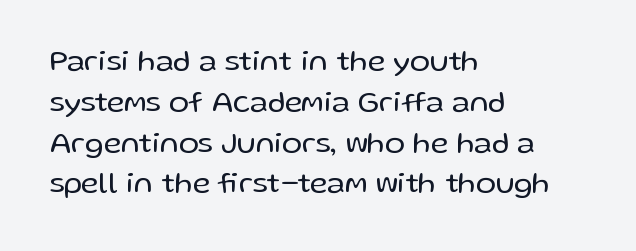
Characters remain perfectly vertical along every line. Stem width sits at or under what a default text font uses. Only glyphs here, with clear space below each row. The vertical gap from one line to the next is medium. Each letter keeps its own natural width here, so spacing adapts to shape.
